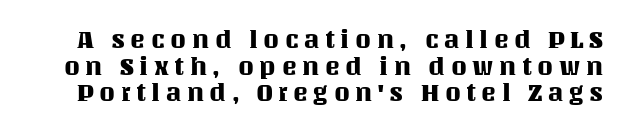
Q: Is the text italic (slanted)? A: No, it is upright.
Q: Is the text underlined? A: No.
Q: Is the spacing between letters normal or unusually wide? A: Unusually wide.
Q: Is the spacing between lines tight, normal or loose? A: Tight.
